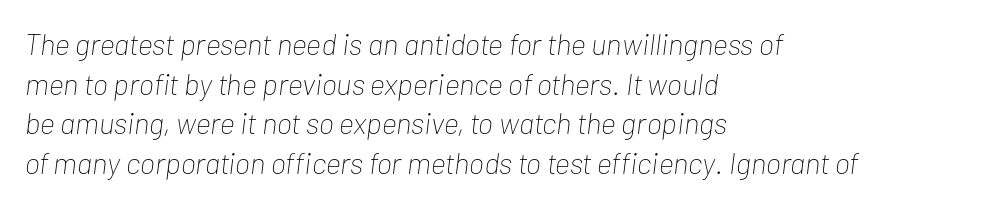
Letters have the restrained weight of plain body copy at most. The specimen omits any rule beneath the text block's lines. Each letter keeps its own natural width here, so spacing adapts to shape. Caption: multi-line text, flush left, ragged right. Each new line begins a customary step beneath the previous one.
